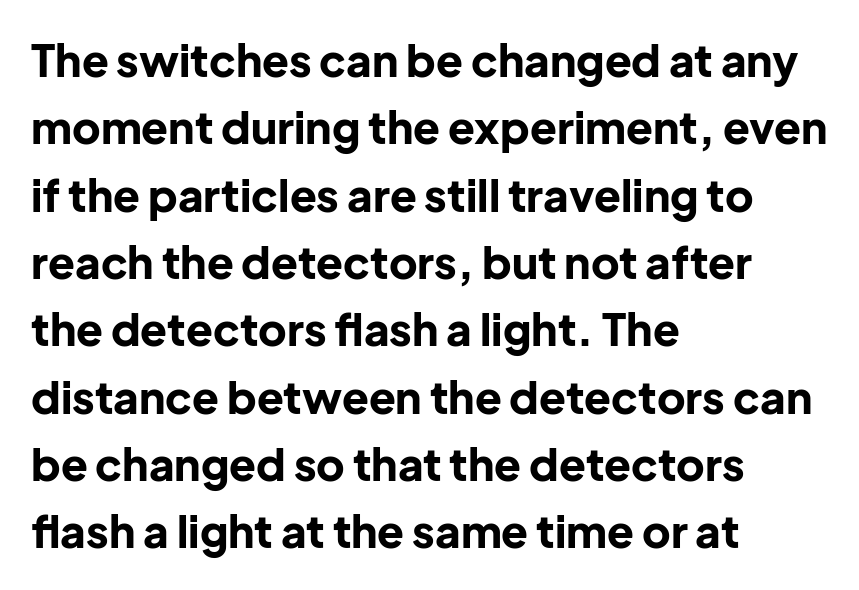
{"serif": "no", "italic": "no", "bold": "yes", "weight": "bold", "width": "normal", "stroke_contrast": "low", "x_height": "medium", "monospaced": "no", "underline": "no", "align": "left", "line_spacing": "normal", "line_spacing_ratio": 1.53, "letter_spacing": "normal", "letter_spacing_em": 0.0, "glyph_px": 44}
